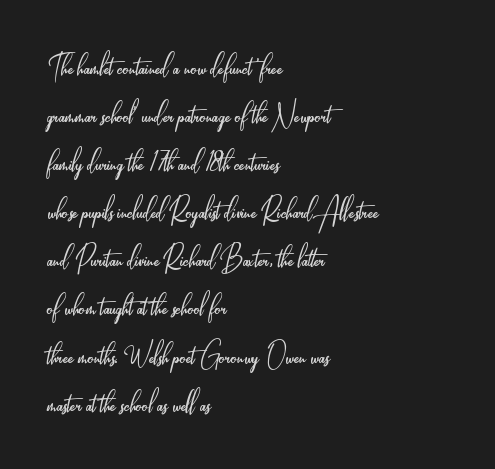
{"serif": "no", "bold": "no", "weight": "light", "width": "condensed", "stroke_contrast": "low", "x_height": "small", "monospaced": "no", "underline": "no", "align": "left", "line_spacing": "normal", "line_spacing_ratio": 1.3, "letter_spacing": "normal", "letter_spacing_em": 0.0, "glyph_px": 37}
